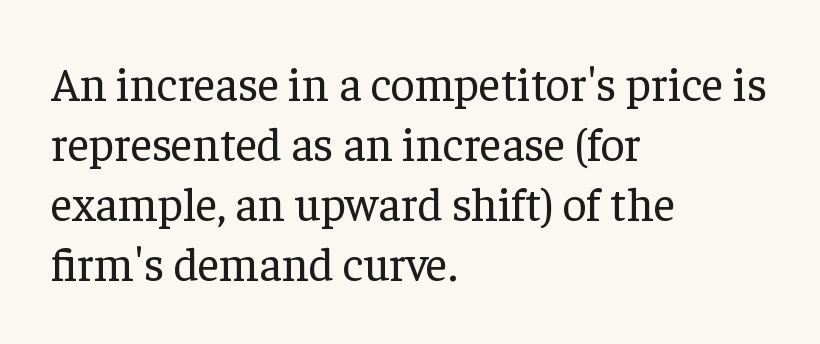
Posture: vertical. Font category for this specimen: serif. The gap between lines stays unmarked. Stroke mass is kept to a normal reading level or below. This rendering uses left alignment, leaving the right contour irregular.
